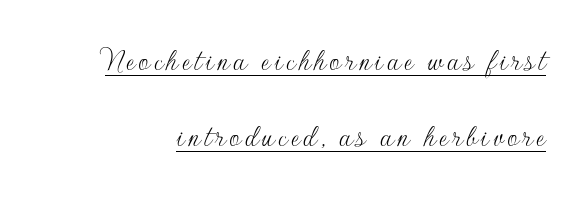
Q: Is the text bold? A: No.
Q: Is the text italic (slanted)? A: Yes.
Q: Is the typeface a serif or a sans-serif typeface? A: Sans-serif.
Q: Is the text underlined? A: Yes.
Q: Is the spacing between lines tight, normal or loose? A: Loose.
Q: Width (condensed, normal, or wide)? A: Normal.
Q: Stroke contrast? A: Low.
Q: x-height? A: Small.
Q: Monospaced? A: No.
